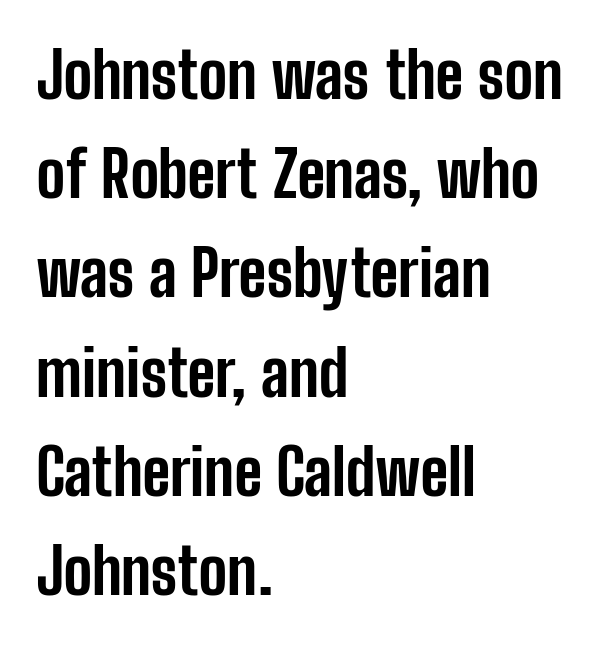
Q: Is the text bold? A: Yes.
Q: Is the text italic (slanted)? A: No, it is upright.
Q: Is the typeface a serif or a sans-serif typeface? A: Sans-serif.
Q: Is the text underlined? A: No.
Q: How is the paragraph aligned? A: Left-aligned.
Q: Is the spacing between letters normal or unusually wide? A: Normal.
Q: Is the spacing between lines tight, normal or loose? A: Normal.
Q: Width (condensed, normal, or wide)? A: Condensed.
Q: Stroke contrast? A: Low.
Q: x-height? A: Medium.
Q: Monospaced? A: No.
